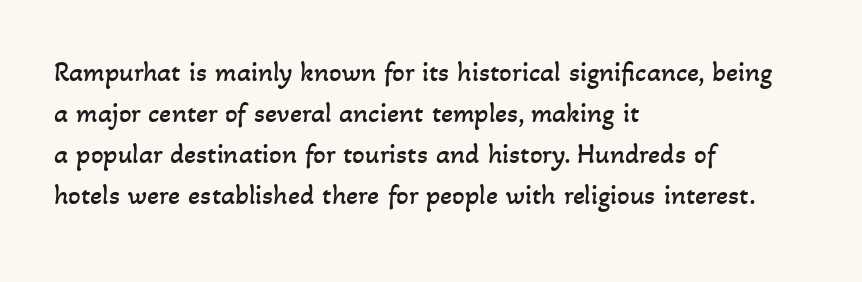
Whoever set this chose a conventional vertical rhythm. This reads as an unemphasized weight, regular at the heaviest. Nobody touched the tracking dial on this one. If you drew a ruler down the left edge, every line would touch it.
